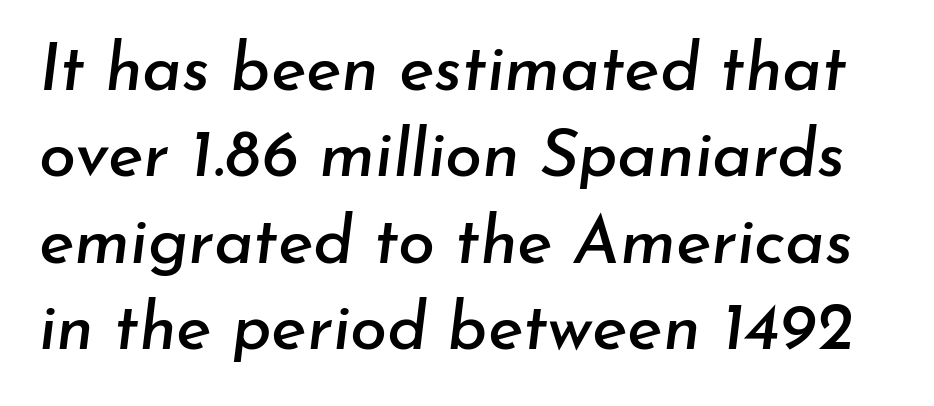
The image shows 67 px text type, italic (leaning right); set normal line spacing (1.29x), normal letter spacing, not underlined; low stroke contrast and a small x-height.
